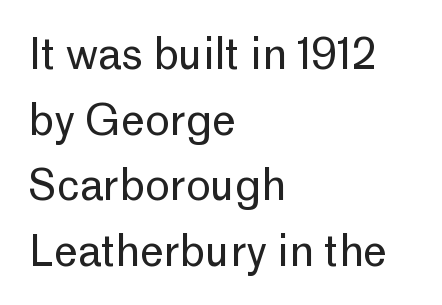
Q: Is the text bold? A: No.
Q: Is the text italic (slanted)? A: No, it is upright.
Q: Is the typeface a serif or a sans-serif typeface? A: Sans-serif.
Q: Is the text underlined? A: No.
Q: How is the paragraph aligned? A: Left-aligned.
Q: Is the spacing between letters normal or unusually wide? A: Normal.
Q: Is the spacing between lines tight, normal or loose? A: Normal.
Q: Width (condensed, normal, or wide)? A: Normal.
Q: Stroke contrast? A: Low.
Q: x-height? A: Medium.
Q: Monospaced? A: No.
